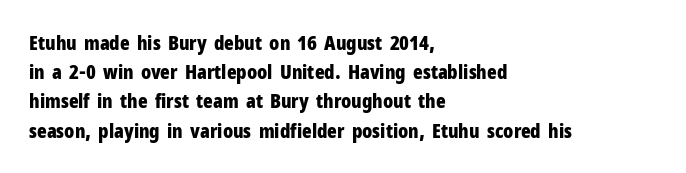
Q: Is the text bold? A: Yes.
Q: Is the text italic (slanted)? A: No, it is upright.
Q: Is the text underlined? A: No.
Q: How is the paragraph aligned? A: Left-aligned.
Q: Is the spacing between letters normal or unusually wide? A: Normal.
Q: Is the spacing between lines tight, normal or loose? A: Normal.
